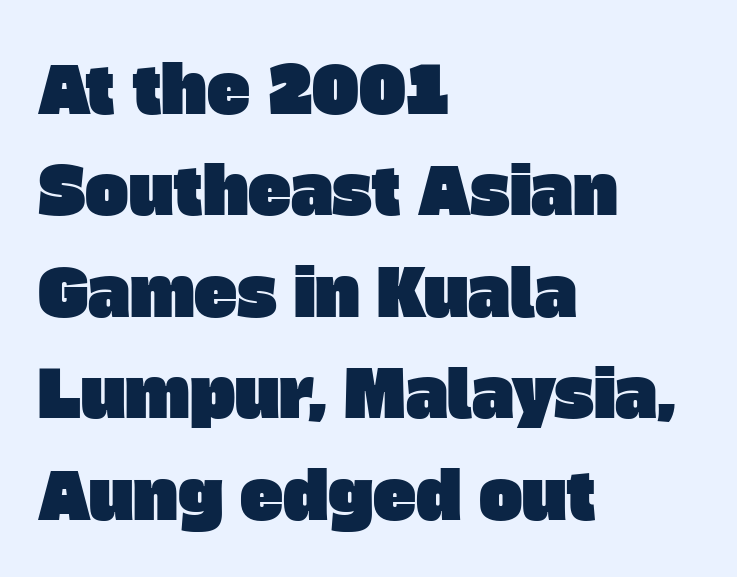
A classic flush-left, rag-right setting is used for this passage. No feet cap the strokes, marking this as sans-serif type. Looks like regular typesetting: each glyph gets only the width it needs. A typesetter would call this leading conventional body-copy spacing. The zone under the glyphs is completely vacant. The face used here is rendered with its standard letterfit.
